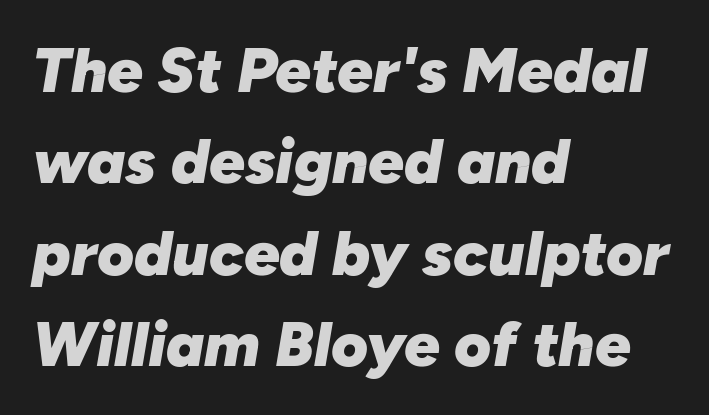
{"italic": "yes", "lean": "right", "slant_degrees": 10, "bold": "yes", "weight": "heavy", "width": "normal", "stroke_contrast": "low", "x_height": "medium", "monospaced": "no", "underline": "no", "align": "left", "line_spacing": "normal", "line_spacing_ratio": 1.45, "letter_spacing": "normal", "letter_spacing_em": 0.0, "glyph_px": 63}
